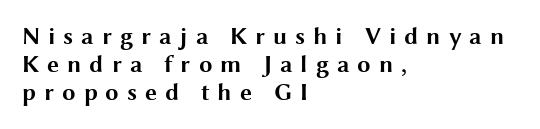
Tall strokes in this sample are plumb rather than angled. Caption: expanded tracking, letters set apart. The strip under each line holds only bare page. Typographic density is high because the face is bold. The ragged edge is on the right, which tells us the setting is flush left.
